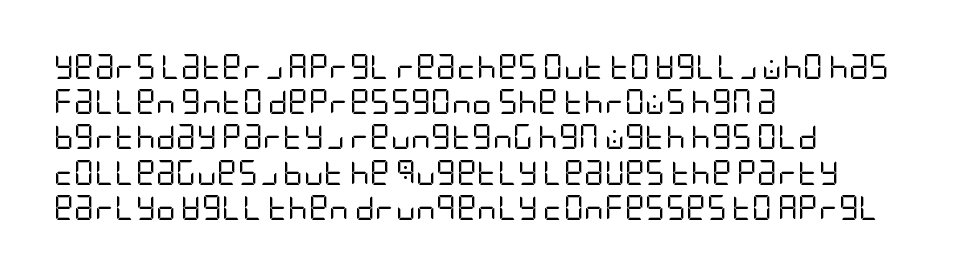
Weight: not bold — regular or lighter. Summary of vertical rhythm: regular, with standard interline spacing. Italic? Not at all — the glyphs are vertical. Words appear dense and cohesive because spacing is normal. Glance below the letters and you will spot only blank space.
